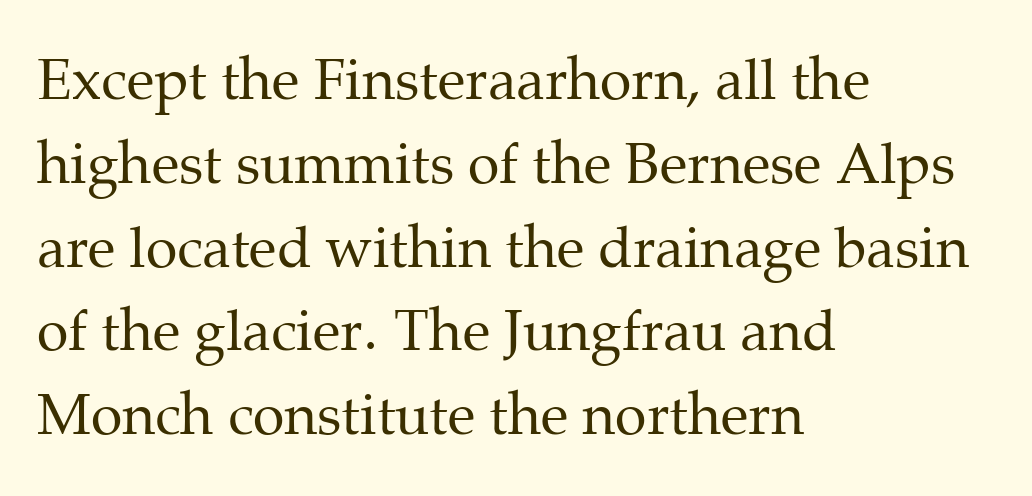
Q: Is the text bold? A: No.
Q: Is the text italic (slanted)? A: No, it is upright.
Q: Is the typeface a serif or a sans-serif typeface? A: Serif.
Q: Is the text underlined? A: No.
Q: How is the paragraph aligned? A: Left-aligned.
Q: Is the spacing between letters normal or unusually wide? A: Normal.
Q: Is the spacing between lines tight, normal or loose? A: Normal.
Q: Width (condensed, normal, or wide)? A: Normal.
Q: Stroke contrast? A: Medium.
Q: x-height? A: Medium.
Q: Monospaced? A: No.
